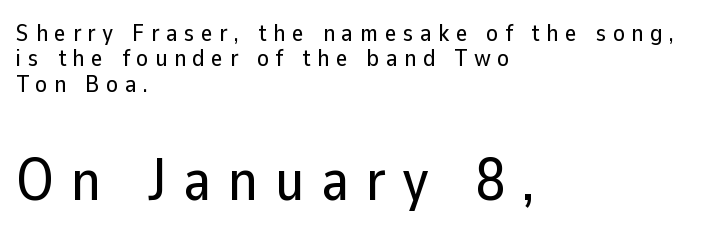
Spacing verdict: proportional, widths tailored to each character. This sample uses an upright cut, with every glyph sitting square on the baseline. A student would notice the bottom passage is typeset larger than what precedes it. The rendering uses a small line-height, squeezing the rows. The passage shown has open, widely tracked lettering throughout.
